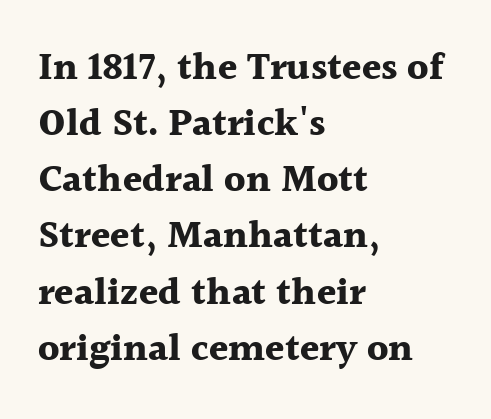
Q: Is the text bold? A: Yes.
Q: Is the text italic (slanted)? A: No, it is upright.
Q: Is the typeface a serif or a sans-serif typeface? A: Serif.
Q: Is the text underlined? A: No.
Q: How is the paragraph aligned? A: Left-aligned.
Q: Is the spacing between letters normal or unusually wide? A: Normal.
Q: Is the spacing between lines tight, normal or loose? A: Normal.
Q: Width (condensed, normal, or wide)? A: Normal.
Q: x-height? A: Medium.
Q: Monospaced? A: No.
